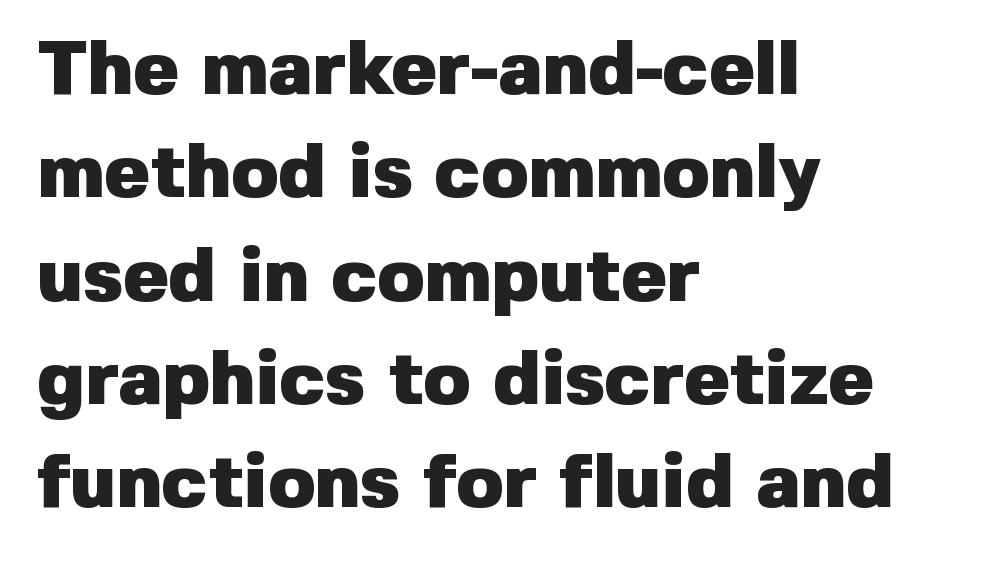
Every character sits straight up, as roman type does. Here the designer chose a conventional face with non-uniform glyph widths. Horizontal alignment here is leftward, the default for most running prose. The space between consecutive lines is moderate.
